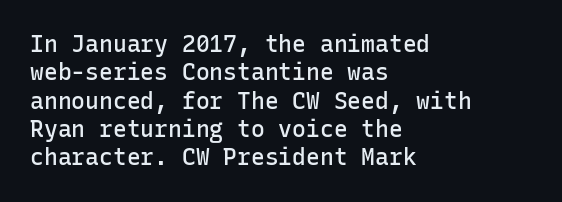
The image shows 23 px text type, upright; set left-aligned, line spacing 1.23x, normal letter spacing, not underlined.
